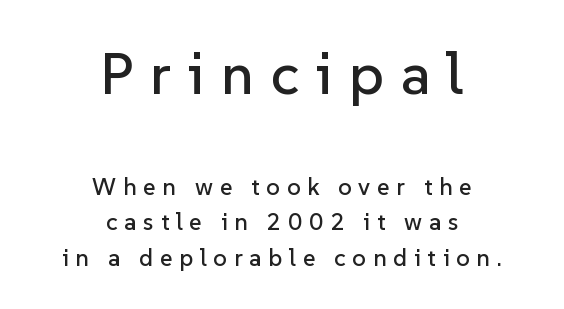
Only glyphs here, with clear space below each row. If you folded the block vertically in half, each line would mirror itself in length. Are there feet on the stems? There aren't — it's a sans. Note: larger setting up top, smaller setting below.
